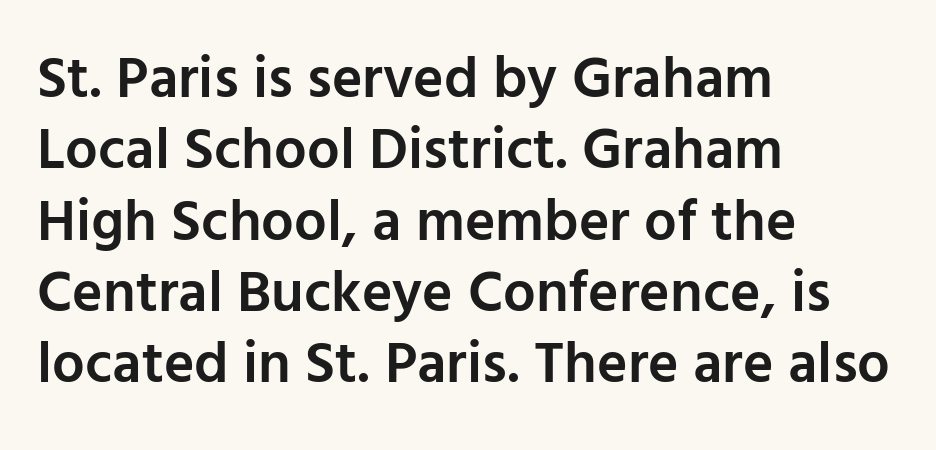
Q: Is the text bold? A: Semi-bold.
Q: Is the text italic (slanted)? A: No, it is upright.
Q: Is the typeface a serif or a sans-serif typeface? A: Sans-serif.
Q: Is the text underlined? A: No.
Q: How is the paragraph aligned? A: Left-aligned.
Q: Is the spacing between letters normal or unusually wide? A: Normal.
Q: Width (condensed, normal, or wide)? A: Normal.
Q: Stroke contrast? A: Low.
Q: x-height? A: Medium.
Q: Monospaced? A: No.
